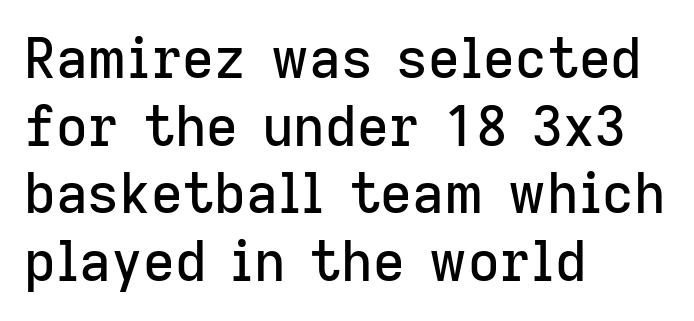
{"serif": "no", "italic": "no", "width": "normal", "stroke_contrast": "low", "x_height": "medium", "monospaced": "no", "underline": "no", "align": "left", "line_spacing_ratio": 1.23, "letter_spacing": "normal", "letter_spacing_em": 0.0, "glyph_px": 55}
